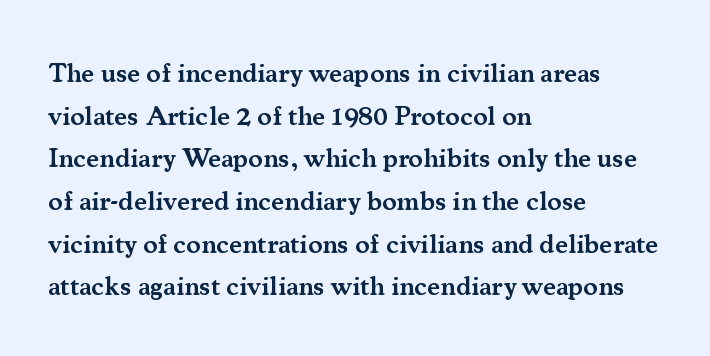
The characters look somewhat weighty, a semibold short of true bold. This sample uses an upright cut, with every glyph sitting square on the baseline. The horizontal fit of the characters is conventional and even. The ragged edge is on the right, which tells us the setting is flush left. This block has exactly the height ordinary leading produces. Glance below the letters and you will spot only blank space.
